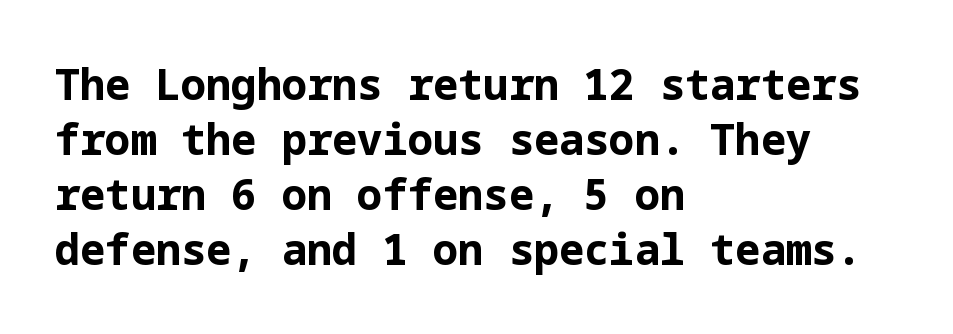
The image shows 42 px bold sans-serif type, upright; set left-aligned, normal line spacing (1.31x), normal letter spacing, not underlined; low stroke contrast and a medium x-height.
